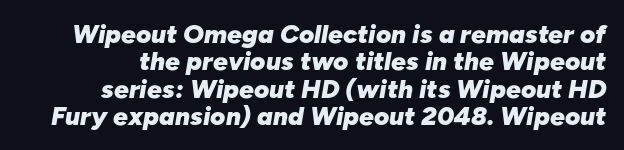
{"italic": "yes", "lean": "right", "slant_degrees": 10, "bold": "yes", "underline": "no", "line_spacing": "tight", "line_spacing_ratio": 1.05, "letter_spacing": "normal", "letter_spacing_em": 0.0, "glyph_px": 26}
